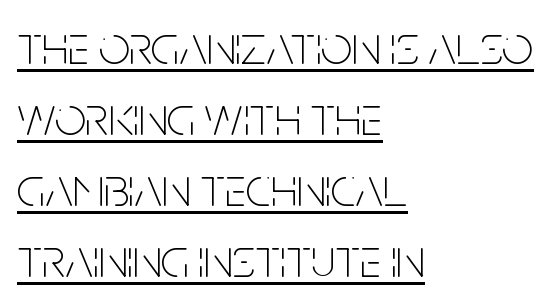
Q: Is the text bold? A: No.
Q: Is the text italic (slanted)? A: No, it is upright.
Q: Is the typeface a serif or a sans-serif typeface? A: Sans-serif.
Q: Is the text underlined? A: Yes.
Q: How is the paragraph aligned? A: Left-aligned.
Q: Is the spacing between letters normal or unusually wide? A: Normal.
Q: Is the spacing between lines tight, normal or loose? A: Normal.
Q: Width (condensed, normal, or wide)? A: Condensed.
Q: Stroke contrast? A: Low.
Q: x-height? A: Large.
Q: Monospaced? A: No.
